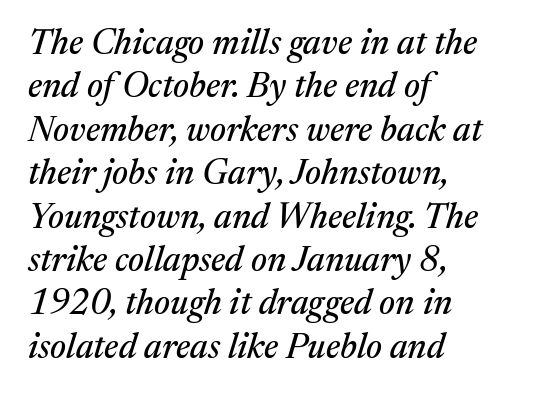
The image shows 35 px serif type, italic (leaning right); set left-aligned, line spacing 1.24x, normal letter spacing, not underlined; medium stroke contrast and a medium x-height.
